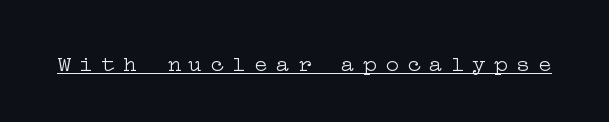
{"italic": "no", "bold": "no", "underline": "yes", "letter_spacing": "wide", "letter_spacing_em": 0.35, "glyph_px": 23}
